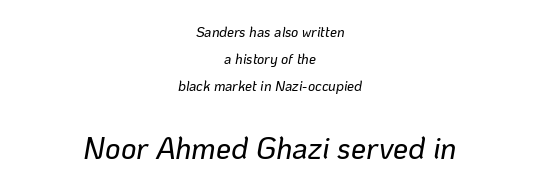
The image shows 30 px text type, italic (leaning right); set centered, loose line spacing (1.92x), normal letter spacing, not underlined; the second (bottom) block is 2.14x larger; low stroke contrast and a medium x-height.
